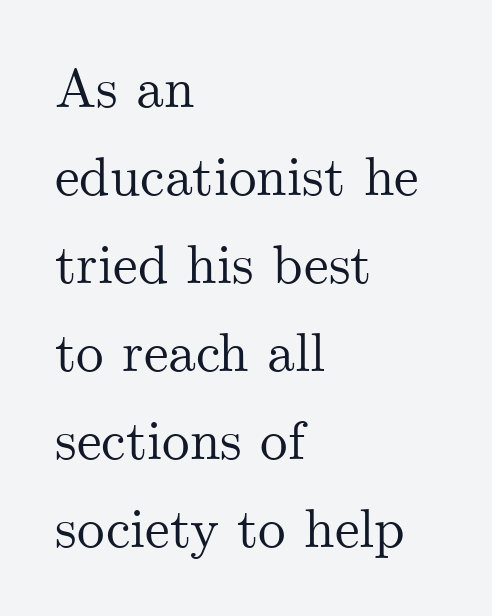
{"serif": "yes", "italic": "no", "width": "normal", "stroke_contrast": "medium", "x_height": "small", "monospaced": "no", "underline": "no", "align": "left", "line_spacing": "normal", "line_spacing_ratio": 1.6, "letter_spacing": "normal", "letter_spacing_em": 0.0, "glyph_px": 55}
